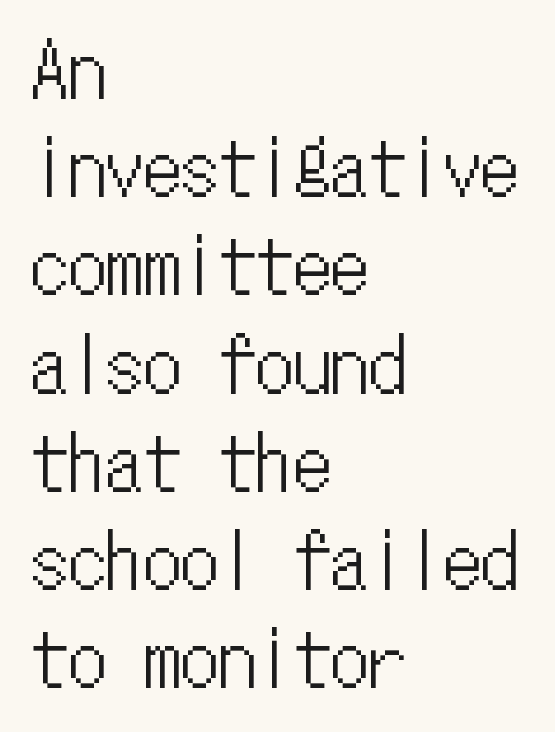
The image shows 75 px condensed type, upright, monospaced; set left-aligned, normal line spacing (1.31x), normal letter spacing, not underlined; low stroke contrast and a medium x-height.
